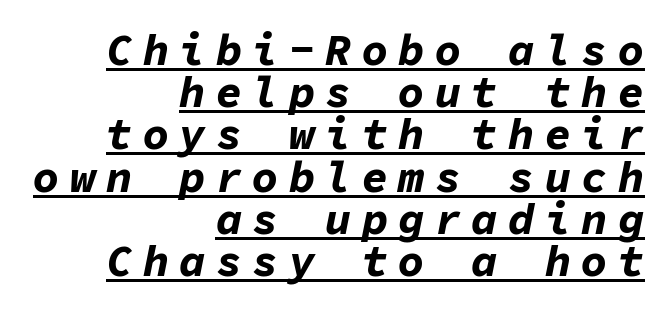
The image shows 44 px bold type, italic (leaning right), monospaced; set right-aligned, tight line spacing (0.96x), unusually wide letter spacing (+0.23 em), underlined; low stroke contrast and a medium x-height.
